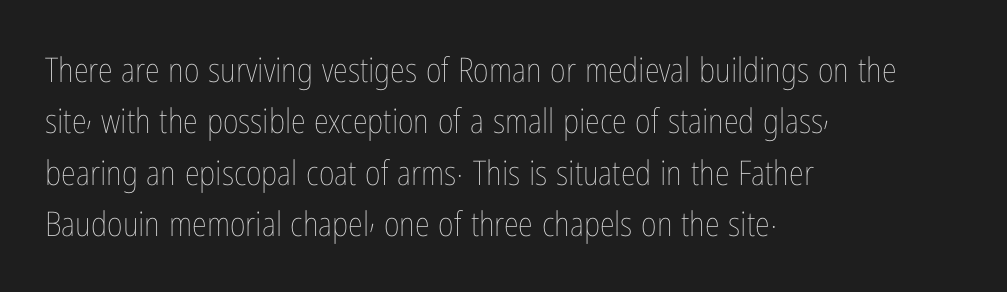
The image shows 34 px thin, condensed type, upright; set left-aligned, normal line spacing (1.51x), normal letter spacing, not underlined; low stroke contrast and a medium x-height.
